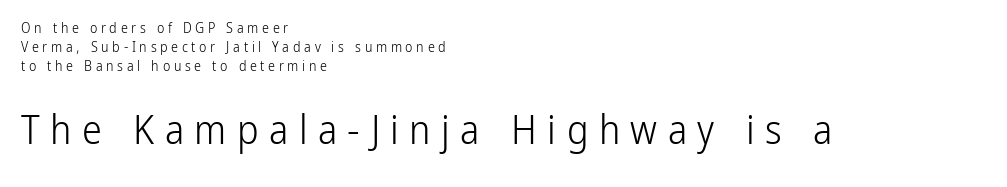
Q: Is the text bold? A: No.
Q: Is the text italic (slanted)? A: No, it is upright.
Q: Is the typeface a serif or a sans-serif typeface? A: Sans-serif.
Q: Is the text underlined? A: No.
Q: How is the paragraph aligned? A: Left-aligned.
Q: Is the spacing between letters normal or unusually wide? A: Unusually wide.
Q: Is the spacing between lines tight, normal or loose? A: Normal.
Q: Which block of text is set in a larger size, the first (top) or the second (bottom)? A: The second (bottom) one.
Q: Width (condensed, normal, or wide)? A: Condensed.
Q: Stroke contrast? A: Low.
Q: x-height? A: Medium.
Q: Monospaced? A: No.
